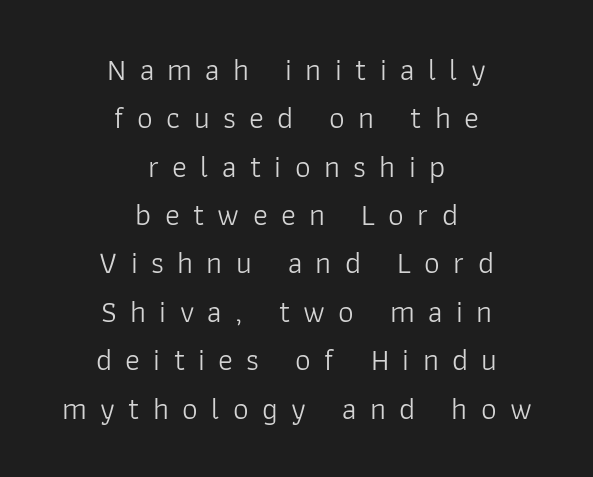
On a weight scale, this lands at 450 or below. The lines sit at an ordinary, default distance from one another. The text block is weighted toward neither margin, spreading evenly from the middle. You could not count columns in this text — the font is proportionally spaced. Nope, no serifs anywhere on these letters. The axis of the letterforms is exactly vertical.
